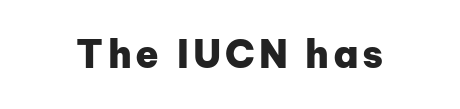
The image shows 38 px heavy sans-serif type, upright; set not underlined; low stroke contrast and a medium x-height.
